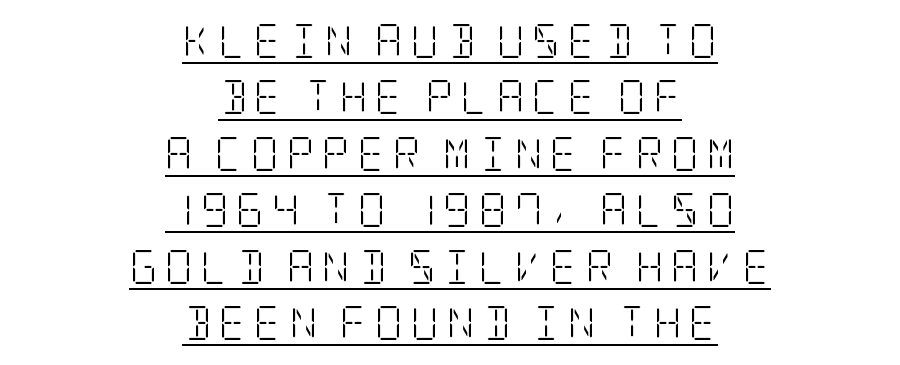
Is there any slant? The stems are plumb. This sample carries an underscore along the baseline area. The tracking jumps out immediately: characters are airy and widely separated. Type style note: has serifs. Compared with a typical body face, this is equally light or lighter still.
